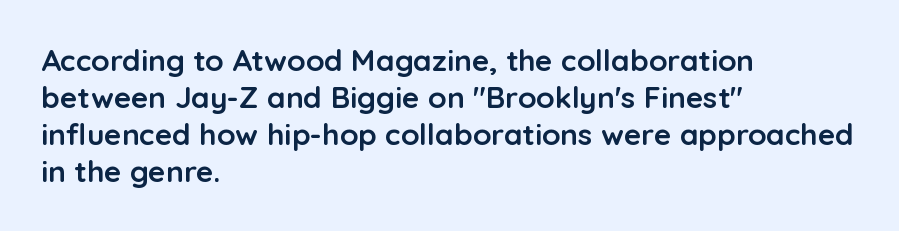
The image shows 30 px semibold sans-serif type, upright; set left-aligned, line spacing 1.23x, normal letter spacing, not underlined; low stroke contrast and a medium x-height.
